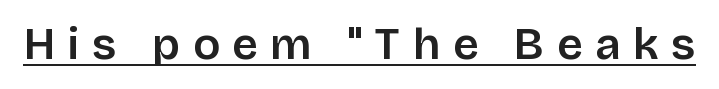
The image shows 45 px sans-serif type, upright; set unusually wide letter spacing (+0.28 em), underlined; low stroke contrast and a large x-height.
